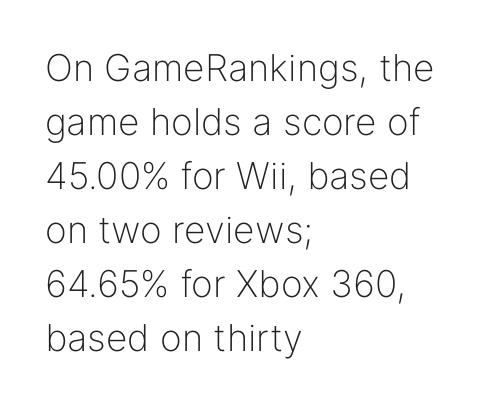
Q: Is the text bold? A: No.
Q: Is the text italic (slanted)? A: No, it is upright.
Q: Is the typeface a serif or a sans-serif typeface? A: Sans-serif.
Q: Is the text underlined? A: No.
Q: How is the paragraph aligned? A: Left-aligned.
Q: Is the spacing between letters normal or unusually wide? A: Normal.
Q: Is the spacing between lines tight, normal or loose? A: Normal.
Q: Width (condensed, normal, or wide)? A: Normal.
Q: Stroke contrast? A: Low.
Q: x-height? A: Medium.
Q: Monospaced? A: No.
